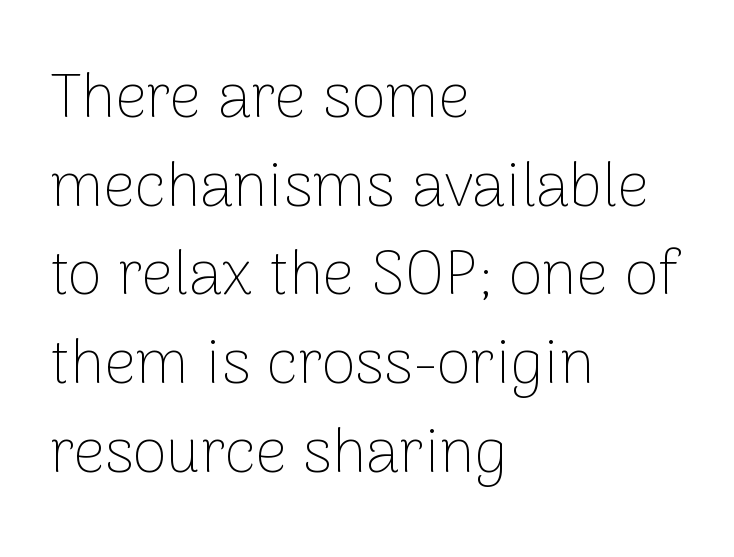
The image shows 62 px thin sans-serif type, upright; set left-aligned, normal line spacing (1.43x), normal letter spacing, not underlined; low stroke contrast and a medium x-height.
